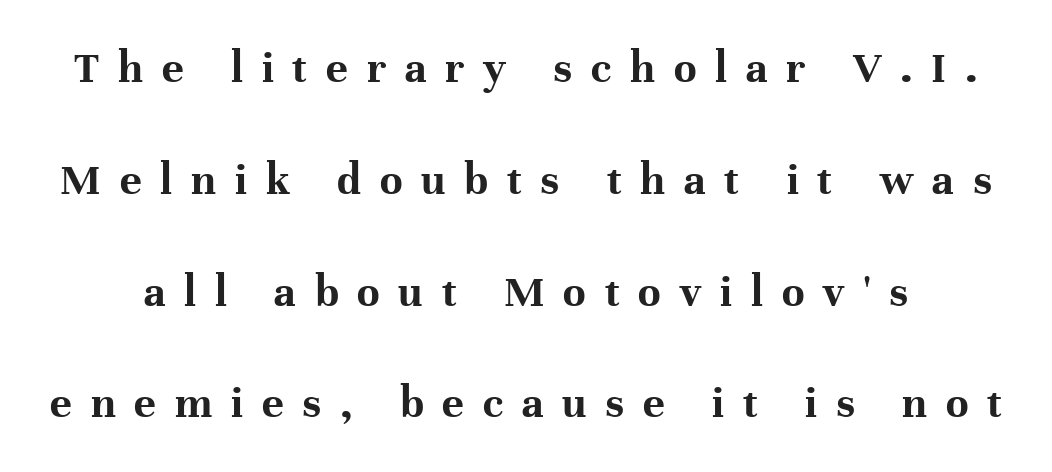
In terms of letterspacing, this is a distinctly airy, spread setting. What weight is shown? A full bold with thick strokes. Are there feet on the stems? There are — it's a serif. This sample trades compactness for vertical openness between lines. Does the lettering tilt? It doesn't — this is upright. The passage shown is not underscored anywhere.
